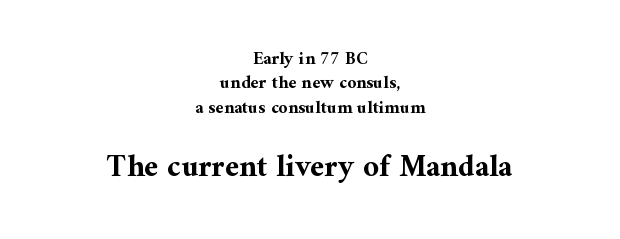
{"serif": "yes", "italic": "no", "bold": "yes", "weight": "bold", "width": "normal", "stroke_contrast": "medium", "x_height": "medium", "monospaced": "no", "underline": "no", "align": "center", "line_spacing": "normal", "line_spacing_ratio": 1.35, "letter_spacing": "normal", "letter_spacing_em": 0.0, "larger_block": "second", "size_ratio": 1.72, "glyph_px": 31}
